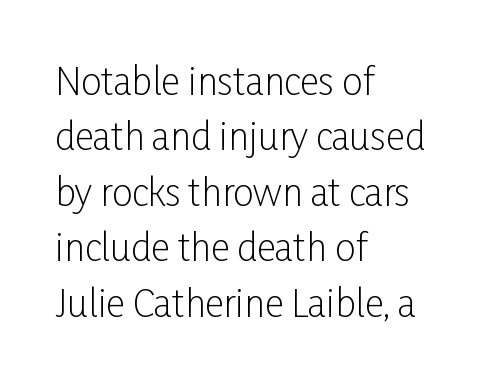
{"serif": "no", "italic": "no", "bold": "no", "weight": "light", "width": "condensed", "stroke_contrast": "low", "x_height": "medium", "monospaced": "no", "underline": "no", "align": "left", "line_spacing": "normal", "line_spacing_ratio": 1.5, "letter_spacing": "normal", "letter_spacing_em": 0.0, "glyph_px": 37}
